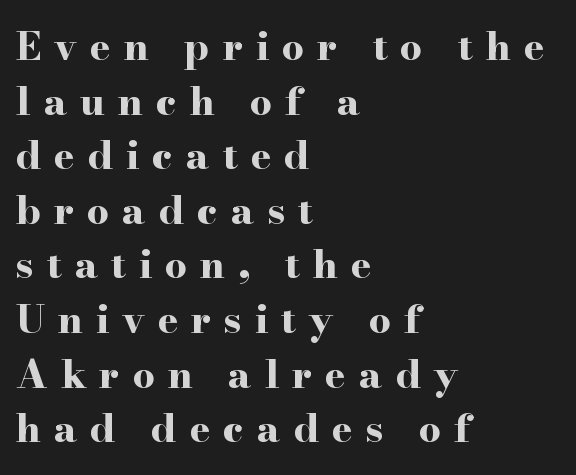
Q: Is the text bold? A: Yes.
Q: Is the text italic (slanted)? A: No, it is upright.
Q: Is the typeface a serif or a sans-serif typeface? A: Serif.
Q: Is the text underlined? A: No.
Q: How is the paragraph aligned? A: Left-aligned.
Q: Is the spacing between letters normal or unusually wide? A: Unusually wide.
Q: Is the spacing between lines tight, normal or loose? A: Normal.
Q: Width (condensed, normal, or wide)? A: Wide.
Q: Stroke contrast? A: High.
Q: x-height? A: Small.
Q: Monospaced? A: No.
